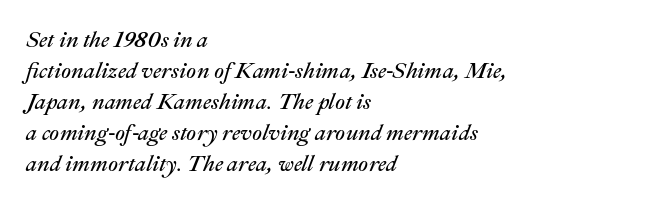
The image shows 22 px text type, italic (leaning right); set left-aligned, normal line spacing (1.41x), normal letter spacing, not underlined.
